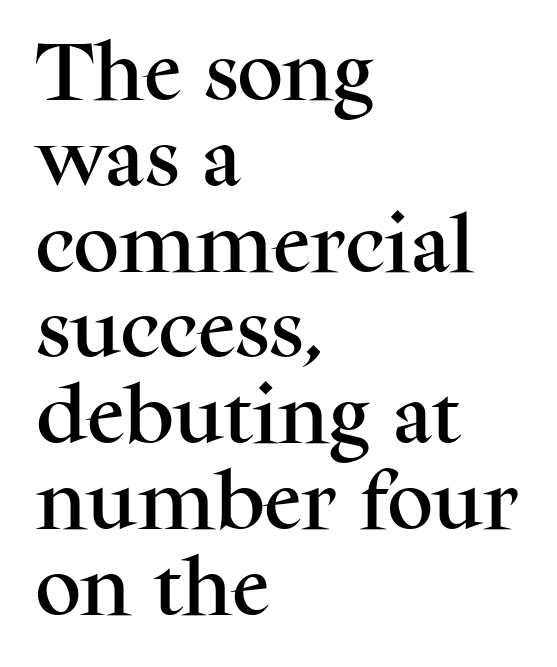
How are the letters spaced? Ordinarily, with no added tracking. Does the type have serifs? Yes, each stem ends in a small foot. Underline: absent. This sample uses an upright cut, with every glyph sitting square on the baseline.
